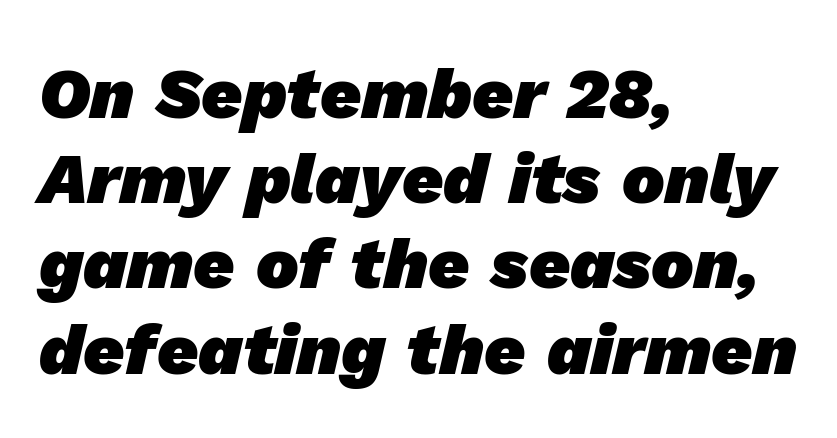
{"serif": "no", "bold": "yes", "weight": "heavy", "width": "normal", "stroke_contrast": "low", "x_height": "medium", "monospaced": "no", "underline": "no", "align": "left", "line_spacing_ratio": 1.2, "letter_spacing": "normal", "letter_spacing_em": 0.0, "glyph_px": 71}
